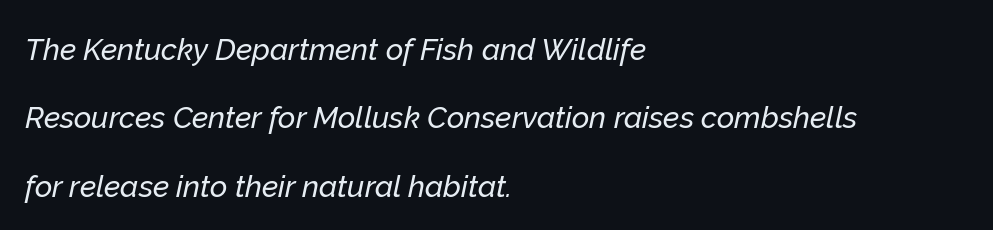
{"italic": "yes", "lean": "right", "slant_degrees": 12, "width": "normal", "stroke_contrast": "low", "x_height": "medium", "monospaced": "no", "underline": "no", "align": "left", "line_spacing": "loose", "line_spacing_ratio": 2.28, "letter_spacing": "normal", "letter_spacing_em": 0.0, "glyph_px": 30}
